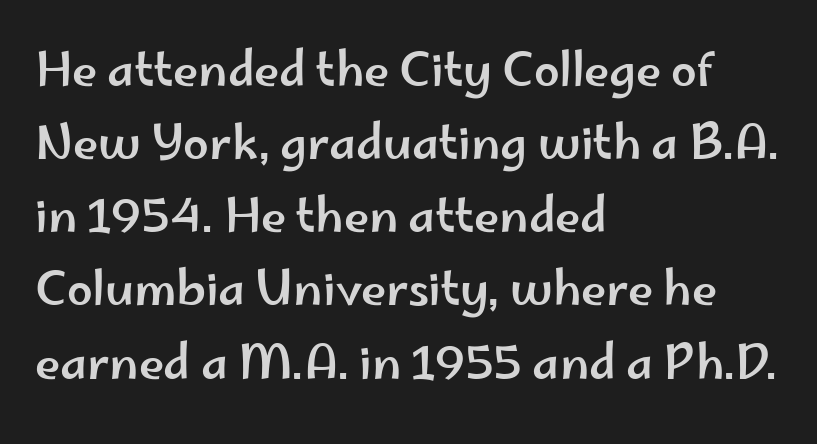
The image shows 46 px wide sans-serif type, upright; set left-aligned, normal line spacing (1.59x), normal letter spacing, not underlined; low stroke contrast and a small x-height.
